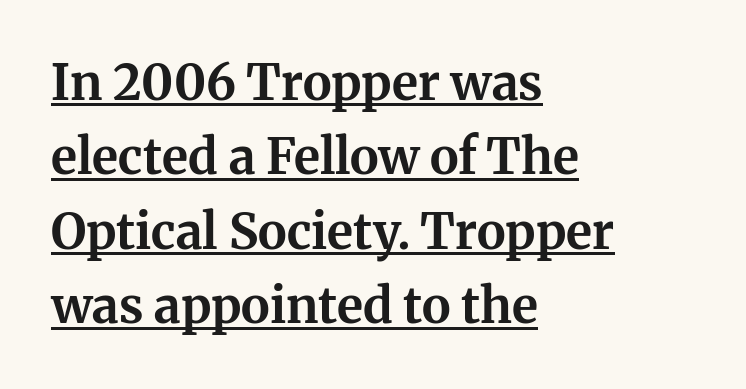
The image shows 49 px bold serif type, upright; set left-aligned, normal line spacing (1.52x), normal letter spacing, underlined; medium stroke contrast and a medium x-height.
